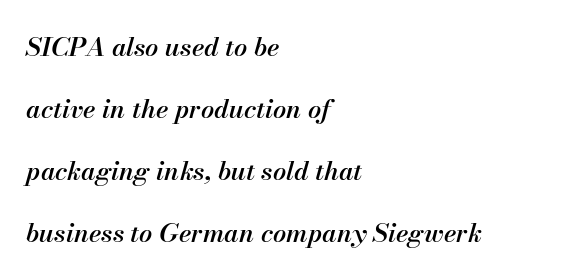
Q: Is the text bold? A: Semi-bold.
Q: Is the text italic (slanted)? A: Yes, it leans right by about 13 degrees.
Q: Is the text underlined? A: No.
Q: How is the paragraph aligned? A: Left-aligned.
Q: Is the spacing between letters normal or unusually wide? A: Normal.
Q: Is the spacing between lines tight, normal or loose? A: Loose.
